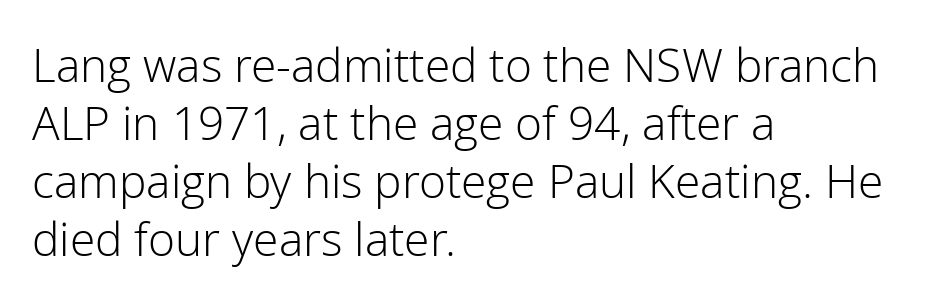
Q: Is the text bold? A: No.
Q: Is the text italic (slanted)? A: No, it is upright.
Q: Is the typeface a serif or a sans-serif typeface? A: Sans-serif.
Q: Is the text underlined? A: No.
Q: How is the paragraph aligned? A: Left-aligned.
Q: Is the spacing between letters normal or unusually wide? A: Normal.
Q: Is the spacing between lines tight, normal or loose? A: Normal.
Q: Width (condensed, normal, or wide)? A: Normal.
Q: Stroke contrast? A: Low.
Q: x-height? A: Medium.
Q: Monospaced? A: No.
